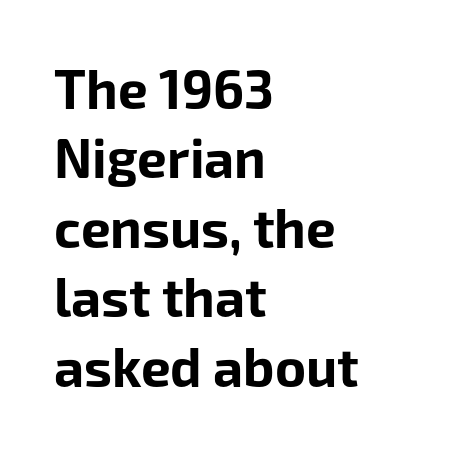
{"serif": "no", "italic": "no", "bold": "yes", "weight": "bold", "width": "normal", "stroke_contrast": "low", "x_height": "medium", "monospaced": "no", "underline": "no", "align": "left", "line_spacing": "normal", "line_spacing_ratio": 1.31, "letter_spacing": "normal", "letter_spacing_em": 0.0, "glyph_px": 53}
